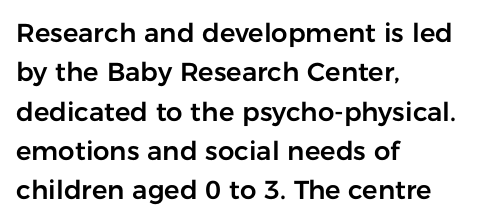
Q: Is the text italic (slanted)? A: No, it is upright.
Q: Is the text underlined? A: No.
Q: How is the paragraph aligned? A: Left-aligned.
Q: Is the spacing between letters normal or unusually wide? A: Normal.
Q: Is the spacing between lines tight, normal or loose? A: Normal.
